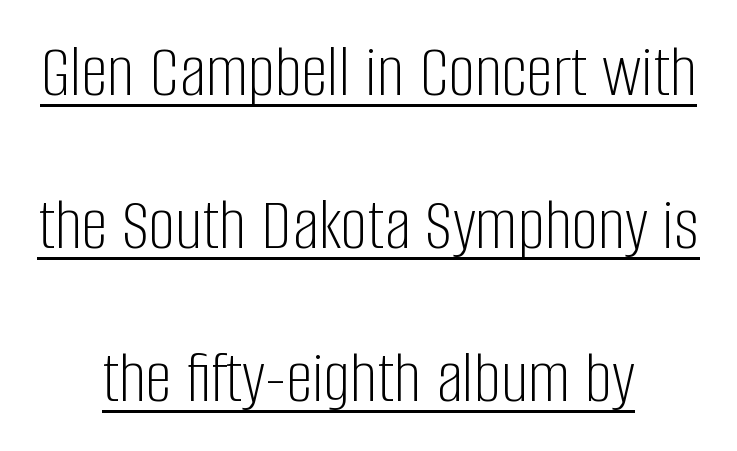
Looks like regular typesetting: each glyph gets only the width it needs. Every word sits above its own underline. Standard letterfit; no display-style spreading of the glyphs. The face used here is a sans, in the tradition of grotesques and geometrics. Italic? Not at all — the glyphs are vertical. No chunkiness to these letters — they're not bold.
